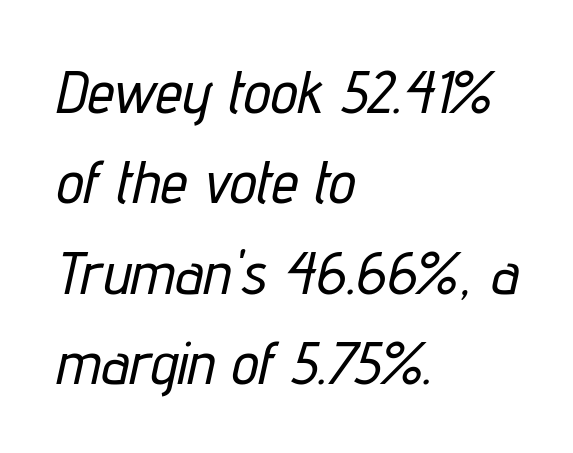
{"italic": "yes", "lean": "right", "slant_degrees": 12, "width": "condensed", "stroke_contrast": "low", "x_height": "medium", "monospaced": "no", "underline": "no", "align": "left", "line_spacing": "normal", "line_spacing_ratio": 1.48, "letter_spacing": "normal", "letter_spacing_em": 0.0, "glyph_px": 61}
